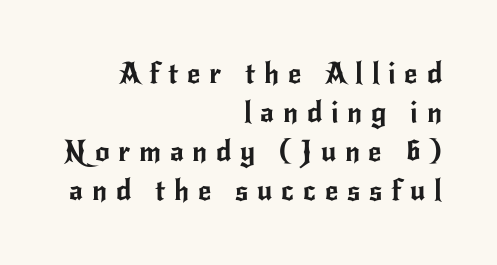
Q: Is the text italic (slanted)? A: No, it is upright.
Q: Is the typeface a serif or a sans-serif typeface? A: Sans-serif.
Q: Is the text underlined? A: No.
Q: How is the paragraph aligned? A: Right-aligned.
Q: Is the spacing between letters normal or unusually wide? A: Unusually wide.
Q: Is the spacing between lines tight, normal or loose? A: Normal.
Q: Width (condensed, normal, or wide)? A: Normal.
Q: Stroke contrast? A: Low.
Q: x-height? A: Small.
Q: Monospaced? A: No.
